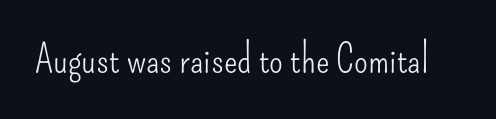
{"serif": "no", "italic": "no", "bold": "no", "weight": "light", "width": "condensed", "stroke_contrast": "low", "x_height": "small", "monospaced": "no", "underline": "no", "letter_spacing": "normal", "letter_spacing_em": 0.0, "glyph_px": 40}
